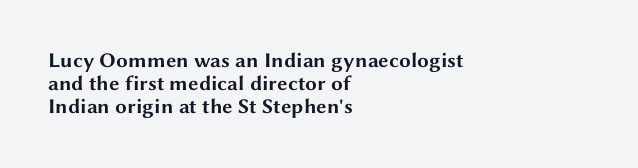
{"italic": "no", "bold": "yes", "underline": "no", "align": "left", "line_spacing": "tight", "line_spacing_ratio": 1.1, "letter_spacing": "normal", "letter_spacing_em": 0.0, "glyph_px": 21}
